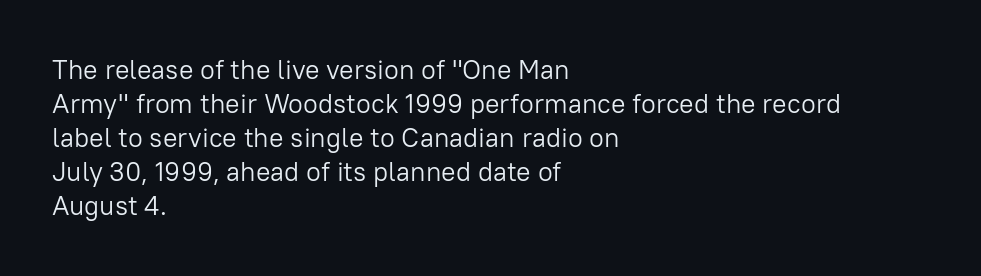
{"italic": "no", "bold": "no", "underline": "no", "align": "left", "line_spacing": "normal", "line_spacing_ratio": 1.26, "letter_spacing": "normal", "letter_spacing_em": 0.0, "glyph_px": 27}
